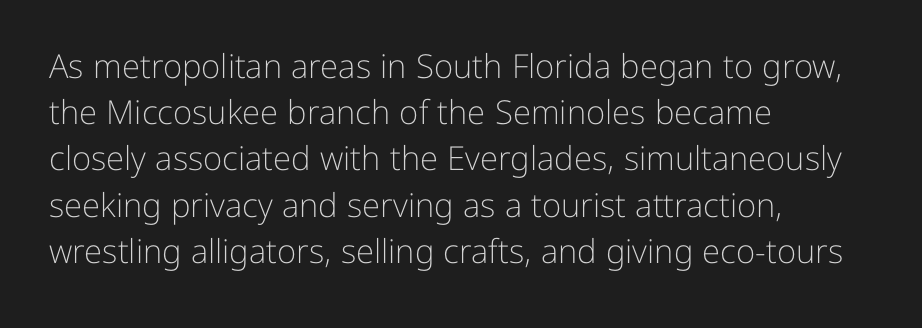
{"serif": "no", "italic": "no", "bold": "no", "weight": "light", "width": "normal", "stroke_contrast": "low", "x_height": "medium", "monospaced": "no", "underline": "no", "align": "left", "line_spacing": "normal", "line_spacing_ratio": 1.4, "letter_spacing": "normal", "letter_spacing_em": 0.0, "glyph_px": 33}
